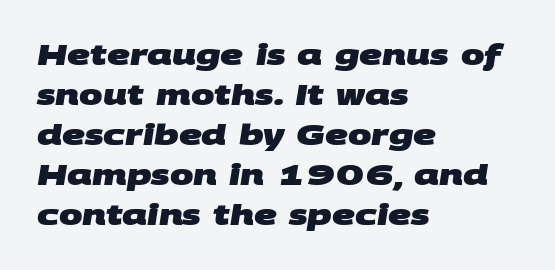
The image shows 28 px heavy, wide sans-serif type; set left-aligned, normal line spacing (1.43x), normal letter spacing, not underlined; medium stroke contrast and a large x-height.
